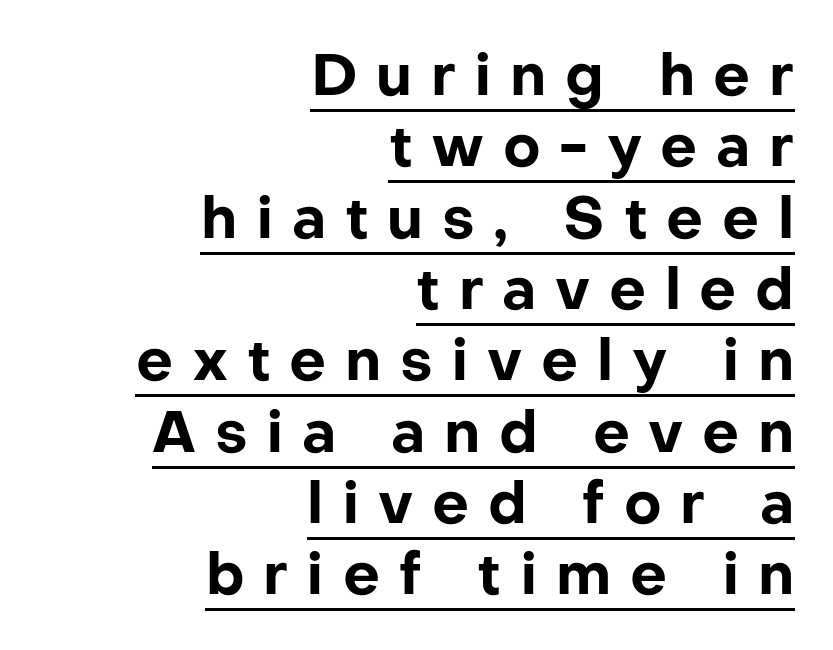
This sample has the flowing, uneven cadence of proportional lettering. Unlike italic type, these characters show no tilt at all. The rendered words wear a rule along their underside. Compared with an ordinary text face, these strokes are far heavier — a full bold. Type style note: lacks serifs.
